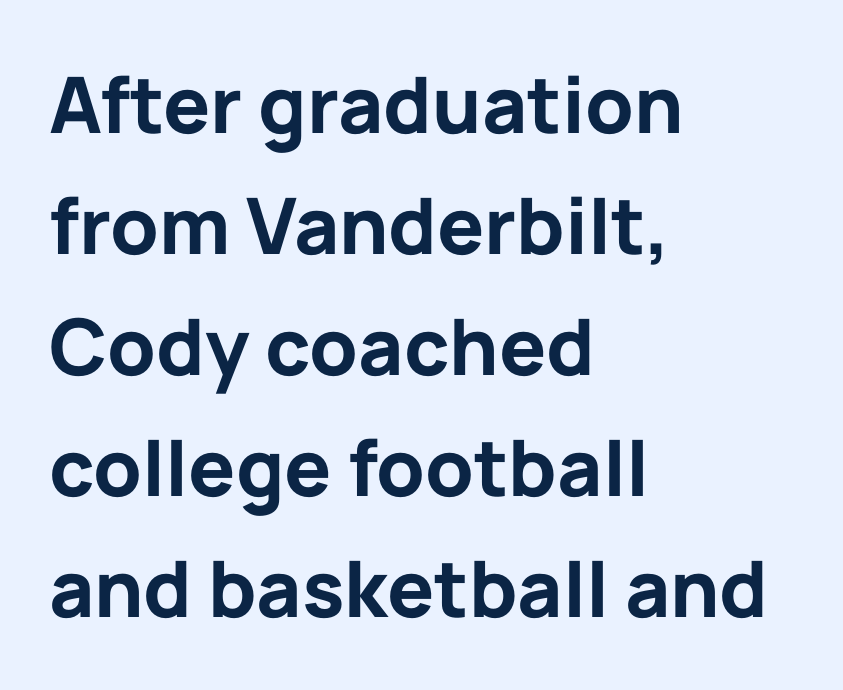
Q: Is the text bold? A: Yes.
Q: Is the text italic (slanted)? A: No, it is upright.
Q: Is the typeface a serif or a sans-serif typeface? A: Sans-serif.
Q: Is the text underlined? A: No.
Q: How is the paragraph aligned? A: Left-aligned.
Q: Is the spacing between letters normal or unusually wide? A: Normal.
Q: Is the spacing between lines tight, normal or loose? A: Normal.
Q: Width (condensed, normal, or wide)? A: Normal.
Q: Stroke contrast? A: Low.
Q: x-height? A: Medium.
Q: Monospaced? A: No.
